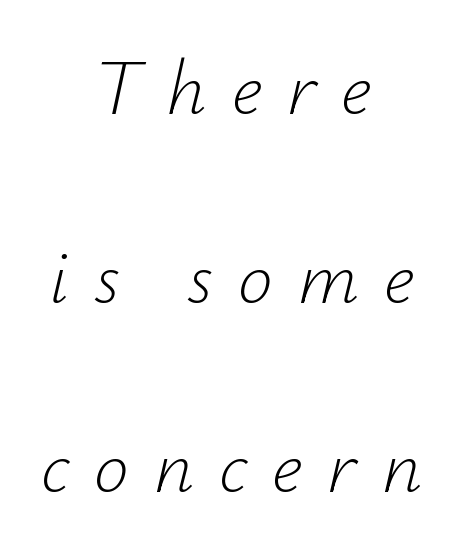
{"italic": "yes", "lean": "right", "slant_degrees": 12, "bold": "no", "weight": "light", "width": "normal", "stroke_contrast": "low", "x_height": "small", "monospaced": "no", "underline": "no", "align": "center", "line_spacing": "loose", "line_spacing_ratio": 2.42, "letter_spacing": "wide", "letter_spacing_em": 0.32, "glyph_px": 78}
